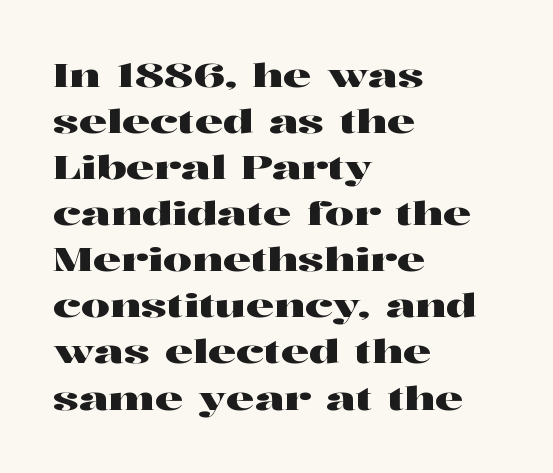
Normally led — the rows are evenly, conventionally spaced. Is the block centered? No — it sits flush against the left margin. Spacing verdict: proportional, widths tailored to each character. A serif font was chosen for this passage.
